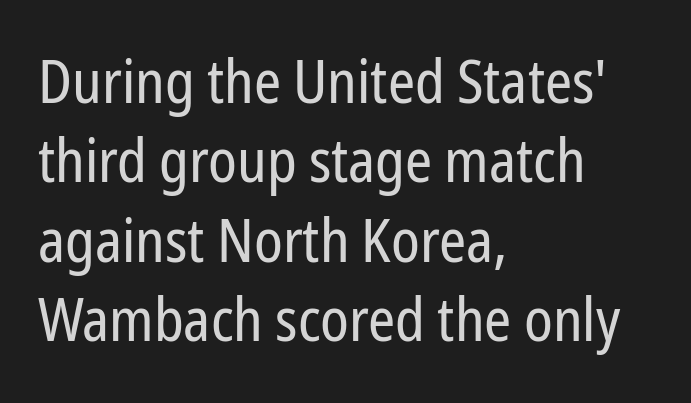
The compositor pushed each line to the left boundary. Descender tails drop into unmarked territory. The letters advance in unequal steps, a hallmark of proportional type. Line spacing here is normal. In terms of letterspacing, this is plain default setting.
